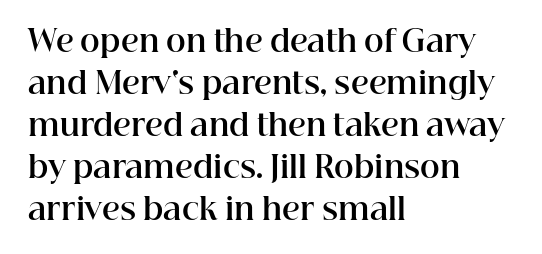
How heavy is the stroke? Heavy — this is a bold. These lines are set flush left with a ragged right edge. Vertically, the passage feels balanced, rows spaced as you'd expect. Regarding serifs, this sample has them. No word sits above an underline.
